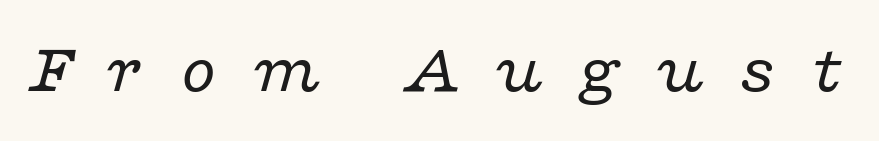
The image shows 72 px regular-weight, wide serif type, italic (leaning right); set unusually wide letter spacing (+0.48 em), not underlined; low stroke contrast and a medium x-height.
